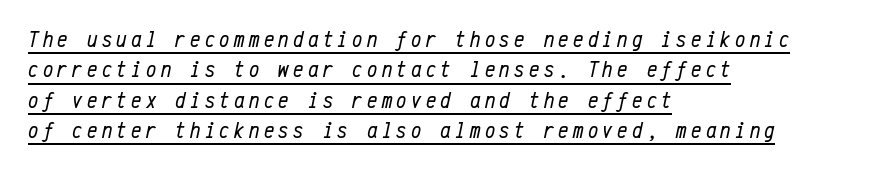
The image shows 23 px text type, italic (leaning right); set left-aligned, normal line spacing (1.32x), underlined.
